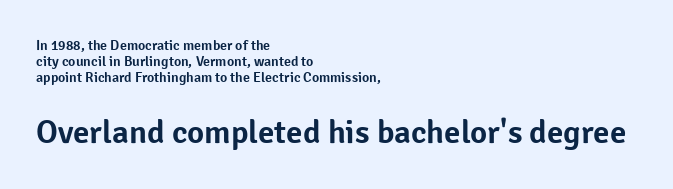
{"serif": "no", "italic": "no", "width": "normal", "stroke_contrast": "low", "x_height": "medium", "monospaced": "no", "underline": "no", "align": "left", "line_spacing": "tight", "line_spacing_ratio": 1.15, "letter_spacing": "normal", "letter_spacing_em": 0.0, "larger_block": "second", "size_ratio": 2.36, "glyph_px": 33}
